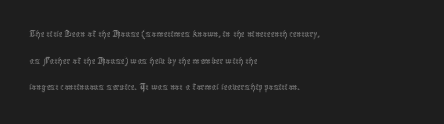
The image shows 22 px text type, upright; set left-aligned, line spacing 1.21x, normal letter spacing, not underlined.
